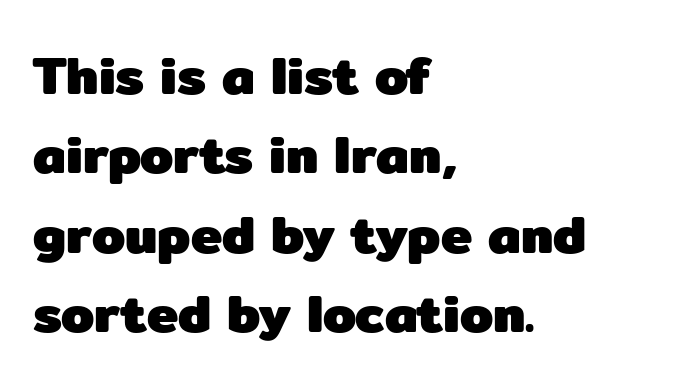
The gaps between neighbouring characters are ordinary and unremarkable. This block has exactly the height ordinary leading produces. Quick note: underline off. All the whitespace from short lines collects on the right. Unlike a traditional serif, this face leaves its strokes unadorned.
